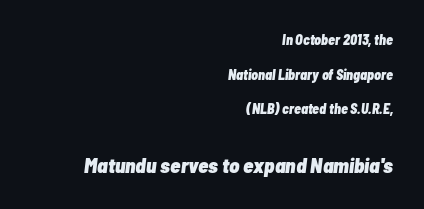
The image shows 21 px bold type, italic (leaning right); set right-aligned, loose line spacing (2.47x), normal letter spacing, not underlined; the second (bottom) block is 1.5x larger.
